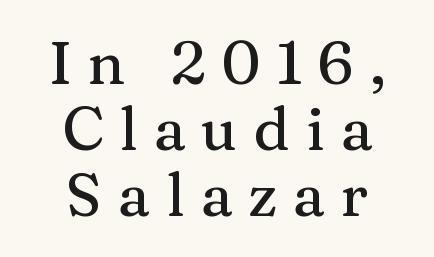
{"serif": "yes", "italic": "no", "width": "normal", "stroke_contrast": "medium", "x_height": "medium", "monospaced": "no", "underline": "no", "align": "center", "line_spacing": "tight", "line_spacing_ratio": 1.1, "letter_spacing": "wide", "letter_spacing_em": 0.26, "glyph_px": 60}
